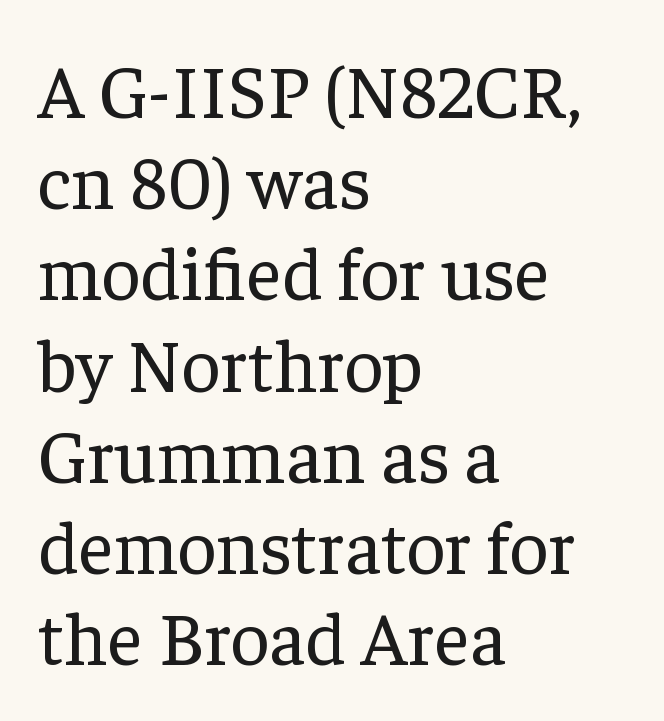
Q: Is the text bold? A: No.
Q: Is the text italic (slanted)? A: No, it is upright.
Q: Is the typeface a serif or a sans-serif typeface? A: Serif.
Q: Is the text underlined? A: No.
Q: How is the paragraph aligned? A: Left-aligned.
Q: Is the spacing between letters normal or unusually wide? A: Normal.
Q: Width (condensed, normal, or wide)? A: Normal.
Q: Stroke contrast? A: Low.
Q: x-height? A: Medium.
Q: Monospaced? A: No.
